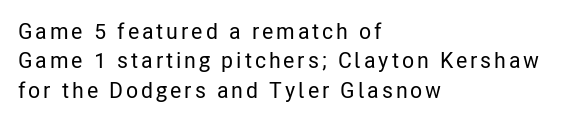
Q: Is the text italic (slanted)? A: No, it is upright.
Q: Is the text underlined? A: No.
Q: How is the paragraph aligned? A: Left-aligned.
Q: Is the spacing between lines tight, normal or loose? A: Normal.
